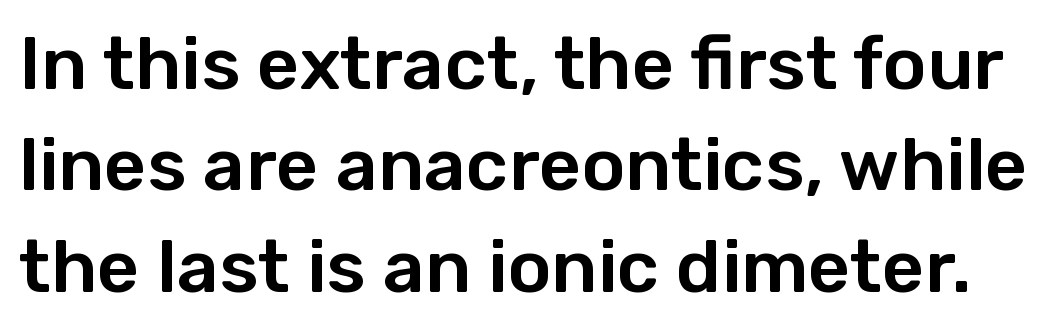
{"serif": "no", "italic": "no", "width": "normal", "stroke_contrast": "low", "x_height": "medium", "monospaced": "no", "underline": "no", "line_spacing": "normal", "line_spacing_ratio": 1.37, "letter_spacing": "normal", "letter_spacing_em": 0.0, "glyph_px": 74}
